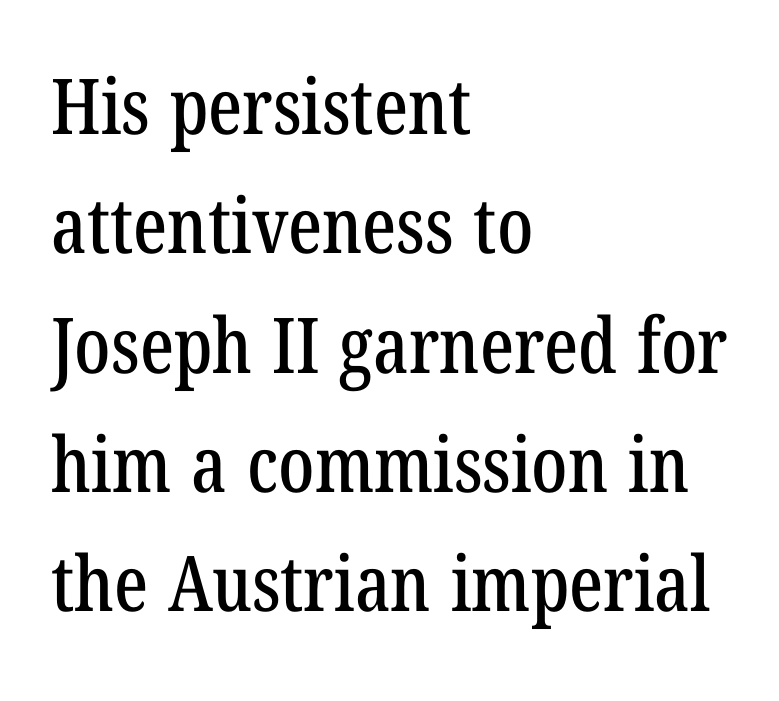
The rendering uses natural spacing where letterforms have individual widths. Honestly, the row spacing looks completely unremarkable. The setting favours the left margin, as ordinary paragraphs usually do. This is serif lettering, the kind often seen in printed books.
